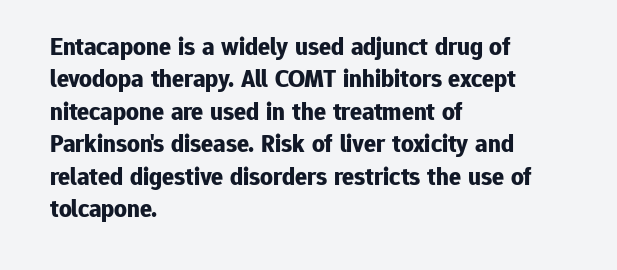
The image shows 25 px bold type, upright; set left-aligned, normal line spacing (1.3x), normal letter spacing, not underlined.
